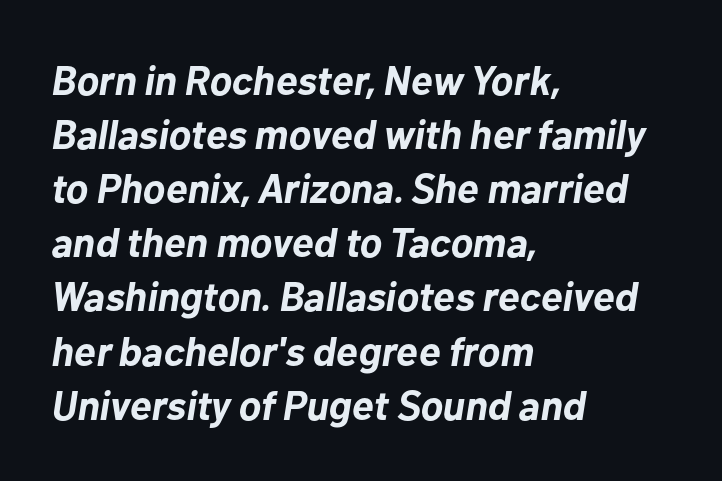
The image shows 41 px bold type, italic (leaning right); set left-aligned, normal line spacing (1.32x), normal letter spacing, not underlined; low stroke contrast and a medium x-height.
